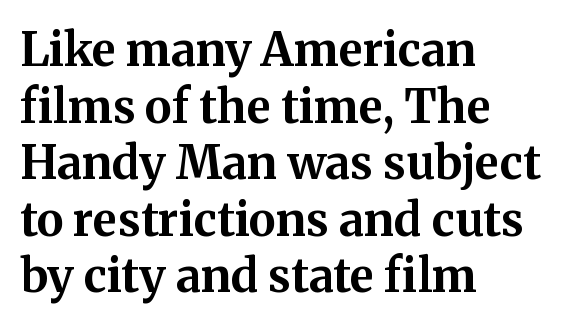
{"serif": "yes", "italic": "no", "bold": "yes", "weight": "bold", "width": "normal", "stroke_contrast": "medium", "x_height": "medium", "monospaced": "no", "underline": "no", "align": "left", "line_spacing_ratio": 1.23, "letter_spacing": "normal", "letter_spacing_em": 0.0, "glyph_px": 46}
